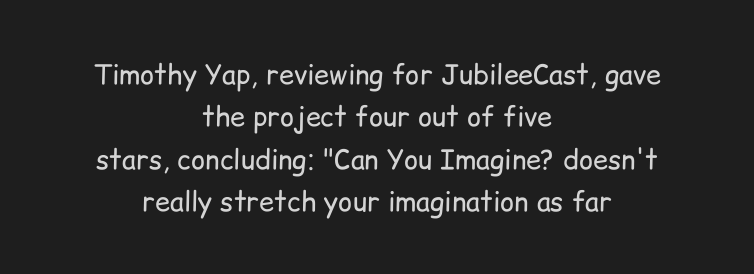
Q: Is the text bold? A: No.
Q: Is the text italic (slanted)? A: No, it is upright.
Q: Is the text underlined? A: No.
Q: How is the paragraph aligned? A: Centered.
Q: Is the spacing between letters normal or unusually wide? A: Normal.
Q: Is the spacing between lines tight, normal or loose? A: Normal.
